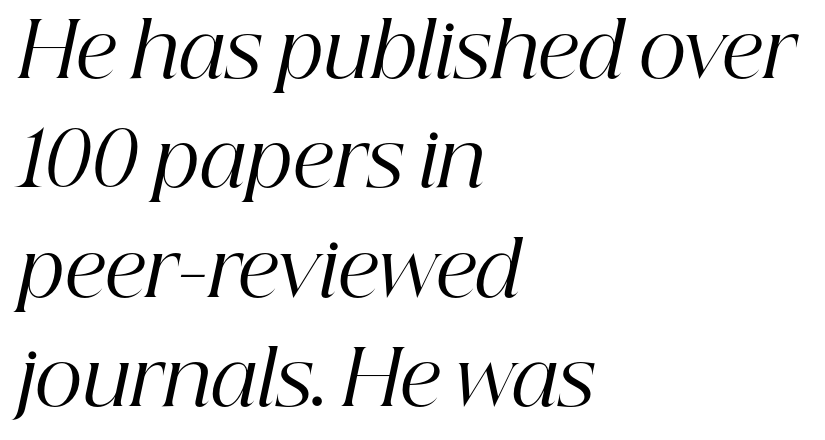
The image shows 75 px regular-weight serif type, italic (leaning right); set left-aligned, normal line spacing (1.46x), normal letter spacing, not underlined; high stroke contrast and a medium x-height.
